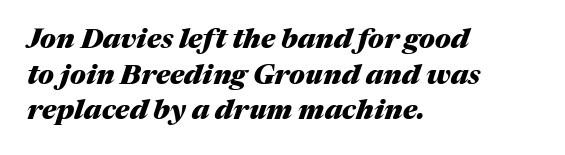
Q: Is the text bold? A: Yes.
Q: Is the text italic (slanted)? A: Yes, it leans right by about 17 degrees.
Q: Is the text underlined? A: No.
Q: How is the paragraph aligned? A: Left-aligned.
Q: Is the spacing between letters normal or unusually wide? A: Normal.
Q: Is the spacing between lines tight, normal or loose? A: Normal.
Q: Width (condensed, normal, or wide)? A: Normal.
Q: Stroke contrast? A: Medium.
Q: x-height? A: Medium.
Q: Monospaced? A: No.
